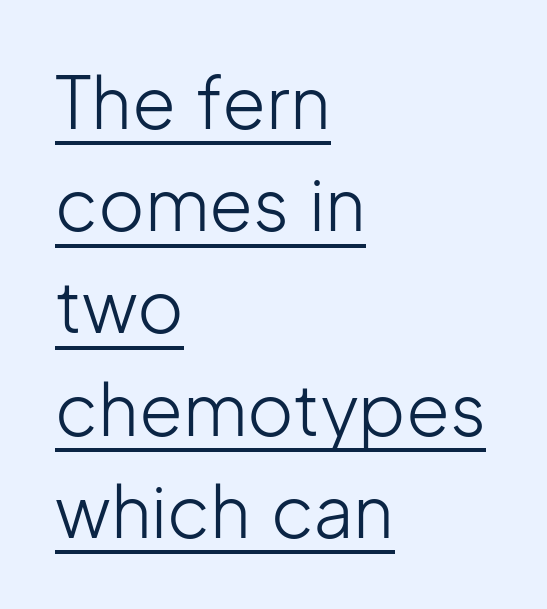
This is roman type, the default non-slanted kind. Compared with typical paragraphs, the rows here are spaced about the same. Varying glyph widths throughout — classic text-font behaviour. Horizontally, the lines are justified to the leading edge only. The rendering shows plain stroke endings on the letterforms — a sans-serif design.
